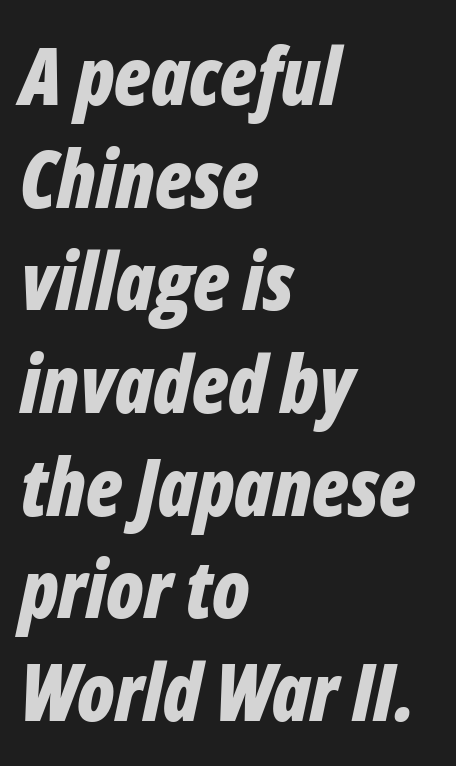
Spacing verdict: proportional, widths tailored to each character. Look at the tracking — it's just the regular setting, nothing added. This block has exactly the height ordinary leading produces. Where is the straight margin? On the left.
